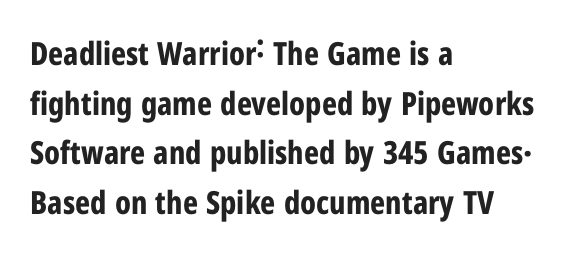
{"serif": "no", "italic": "no", "bold": "yes", "weight": "bold", "width": "condensed", "stroke_contrast": "low", "x_height": "medium", "monospaced": "no", "underline": "no", "align": "left", "line_spacing": "normal", "line_spacing_ratio": 1.55, "letter_spacing": "normal", "letter_spacing_em": 0.0, "glyph_px": 32}
